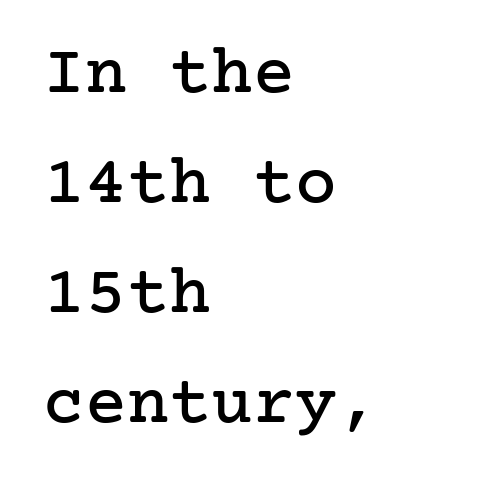
{"serif": "yes", "italic": "no", "width": "normal", "stroke_contrast": "low", "x_height": "medium", "underline": "no", "align": "left", "line_spacing": "normal", "line_spacing_ratio": 1.57, "letter_spacing": "normal", "letter_spacing_em": 0.0, "glyph_px": 70}
